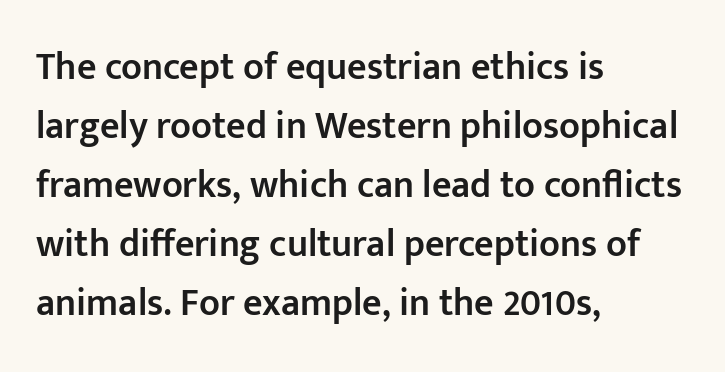
The image shows 38 px semibold sans-serif type, upright; set left-aligned, normal line spacing (1.55x), normal letter spacing, not underlined; low stroke contrast and a medium x-height.
